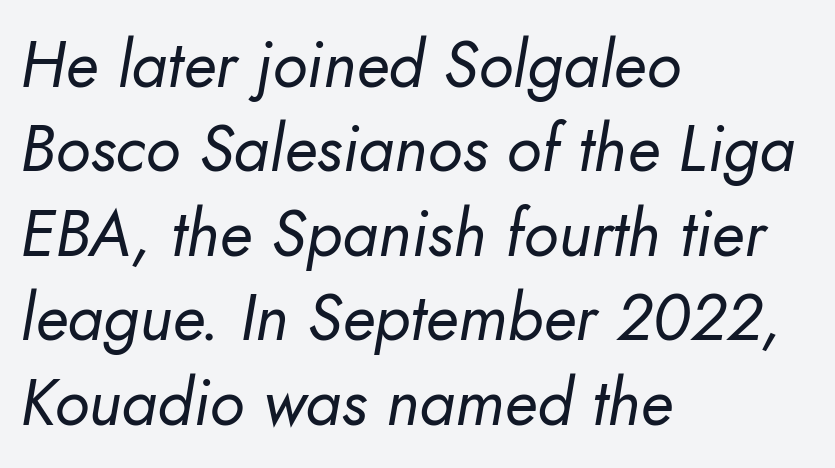
Q: Is the text bold? A: No.
Q: Is the text italic (slanted)? A: Yes, it leans right by about 10 degrees.
Q: Is the text underlined? A: No.
Q: How is the paragraph aligned? A: Left-aligned.
Q: Is the spacing between letters normal or unusually wide? A: Normal.
Q: Is the spacing between lines tight, normal or loose? A: Normal.
Q: Width (condensed, normal, or wide)? A: Normal.
Q: Stroke contrast? A: Low.
Q: x-height? A: Small.
Q: Monospaced? A: No.
